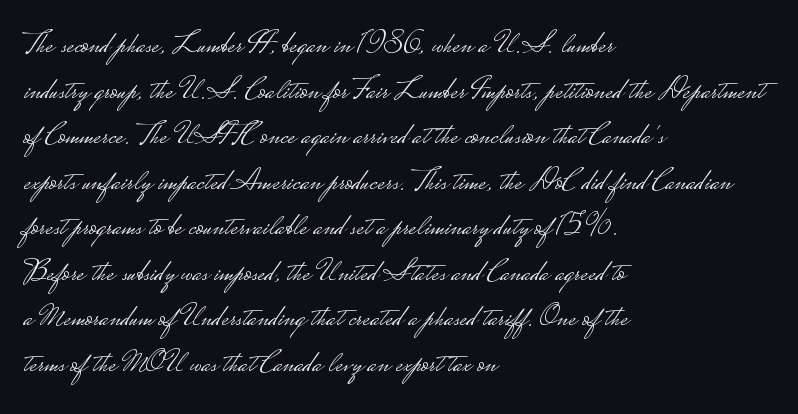
{"serif": "no", "bold": "no", "weight": "light", "width": "wide", "stroke_contrast": "low", "monospaced": "no", "underline": "no", "align": "left", "line_spacing": "normal", "line_spacing_ratio": 1.47, "letter_spacing": "normal", "letter_spacing_em": 0.0, "glyph_px": 31}
